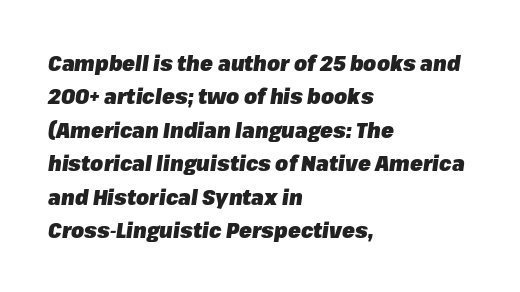
Q: Is the text bold? A: Yes.
Q: Is the text italic (slanted)? A: Yes, it leans right by about 8 degrees.
Q: Is the text underlined? A: No.
Q: How is the paragraph aligned? A: Left-aligned.
Q: Is the spacing between letters normal or unusually wide? A: Normal.
Q: Is the spacing between lines tight, normal or loose? A: Normal.
